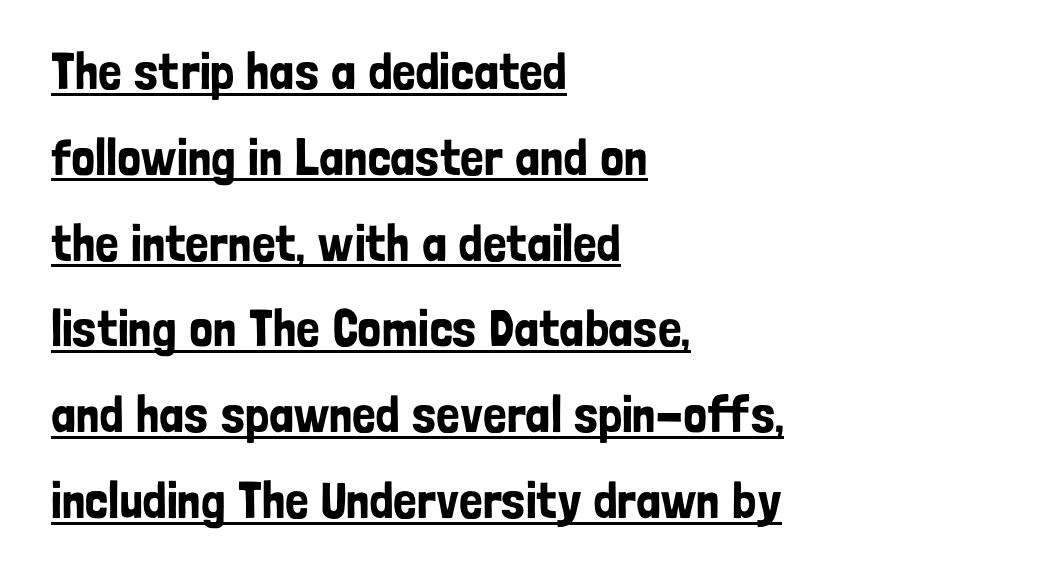
Q: Is the text italic (slanted)? A: No, it is upright.
Q: Is the typeface a serif or a sans-serif typeface? A: Sans-serif.
Q: Is the text underlined? A: Yes.
Q: How is the paragraph aligned? A: Left-aligned.
Q: Is the spacing between letters normal or unusually wide? A: Normal.
Q: Is the spacing between lines tight, normal or loose? A: Normal.
Q: Width (condensed, normal, or wide)? A: Condensed.
Q: Stroke contrast? A: Low.
Q: x-height? A: Medium.
Q: Monospaced? A: No.
